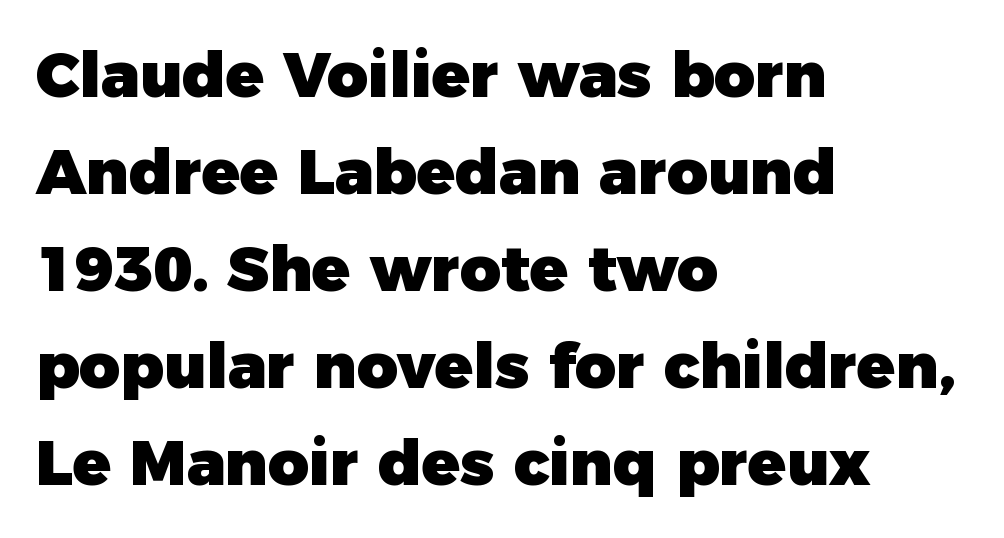
Q: Is the text bold? A: Yes.
Q: Is the text italic (slanted)? A: No, it is upright.
Q: Is the typeface a serif or a sans-serif typeface? A: Sans-serif.
Q: Is the text underlined? A: No.
Q: How is the paragraph aligned? A: Left-aligned.
Q: Is the spacing between letters normal or unusually wide? A: Normal.
Q: Is the spacing between lines tight, normal or loose? A: Normal.
Q: Width (condensed, normal, or wide)? A: Normal.
Q: Stroke contrast? A: Low.
Q: x-height? A: Medium.
Q: Monospaced? A: No.
